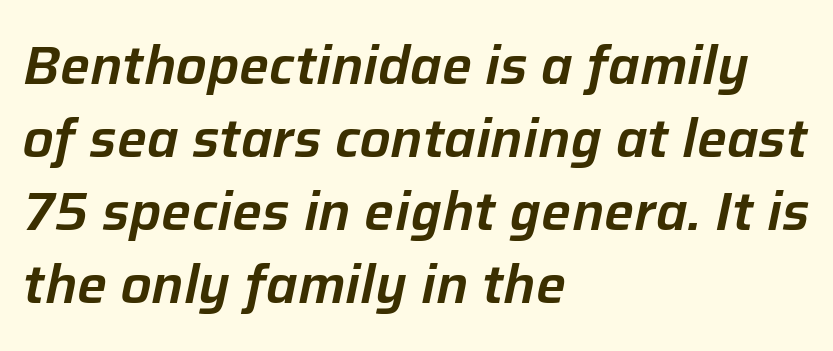
The image shows 53 px text type, italic (leaning right); set left-aligned, normal line spacing (1.38x), normal letter spacing, not underlined; low stroke contrast and a medium x-height.
